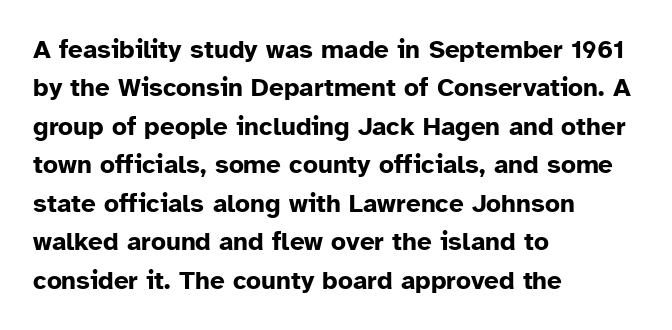
Q: Is the text bold? A: Yes.
Q: Is the text italic (slanted)? A: No, it is upright.
Q: Is the text underlined? A: No.
Q: How is the paragraph aligned? A: Left-aligned.
Q: Is the spacing between letters normal or unusually wide? A: Normal.
Q: Is the spacing between lines tight, normal or loose? A: Normal.
